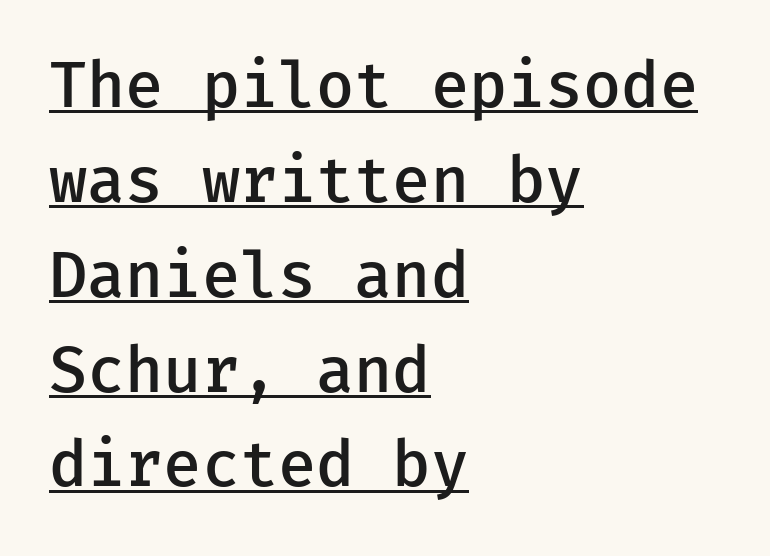
Q: Is the text bold? A: Semi-bold.
Q: Is the text italic (slanted)? A: No, it is upright.
Q: Is the typeface a serif or a sans-serif typeface? A: Sans-serif.
Q: Is the text underlined? A: Yes.
Q: How is the paragraph aligned? A: Left-aligned.
Q: Is the spacing between letters normal or unusually wide? A: Normal.
Q: Is the spacing between lines tight, normal or loose? A: Normal.
Q: Width (condensed, normal, or wide)? A: Normal.
Q: Stroke contrast? A: Low.
Q: x-height? A: Medium.
